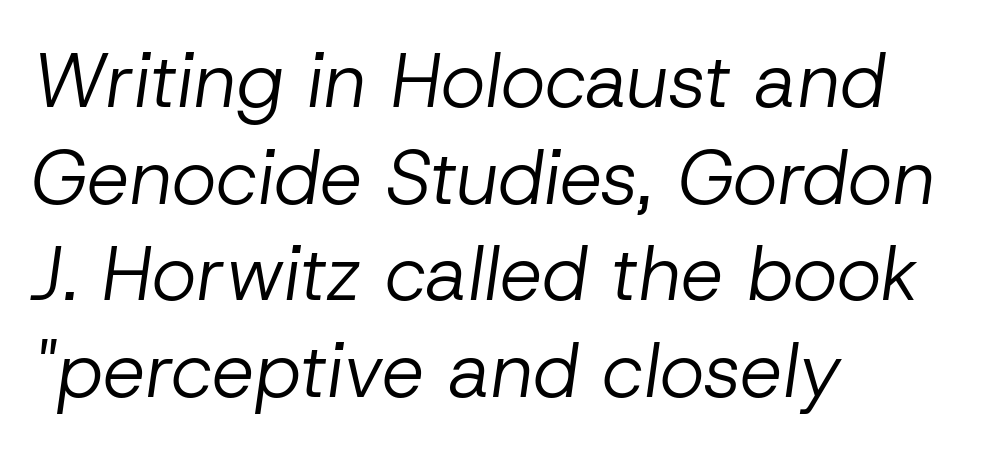
Q: Is the text bold? A: No.
Q: Is the text italic (slanted)? A: Yes, it leans right by about 8 degrees.
Q: Is the text underlined? A: No.
Q: How is the paragraph aligned? A: Left-aligned.
Q: Is the spacing between letters normal or unusually wide? A: Normal.
Q: Is the spacing between lines tight, normal or loose? A: Normal.
Q: Width (condensed, normal, or wide)? A: Normal.
Q: Stroke contrast? A: Low.
Q: x-height? A: Medium.
Q: Monospaced? A: No.
